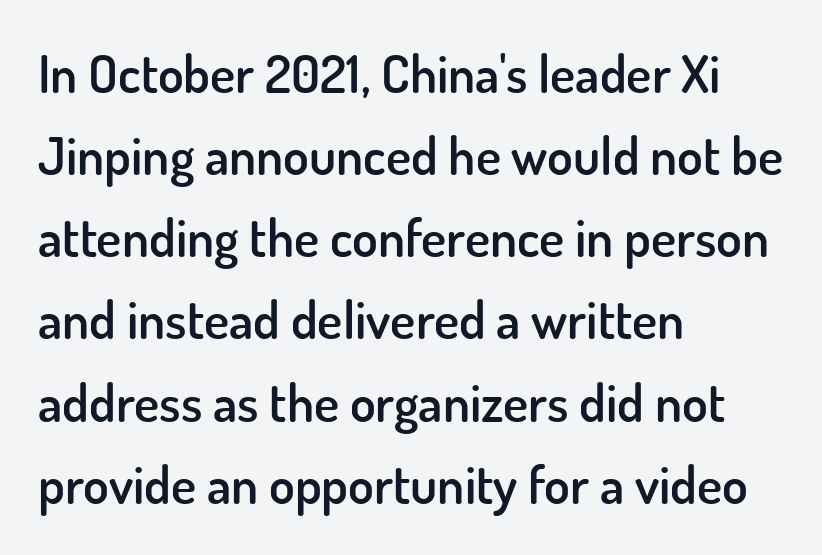
The axis of the letterforms is exactly vertical. Interline gaps are of average width in this sample. Casual observation: everything's shoved over to the left. The font family rendered here belongs to the sans-serif group. This is the in-between weight designers call semibold or demi. Plain, unruled lines of type.
